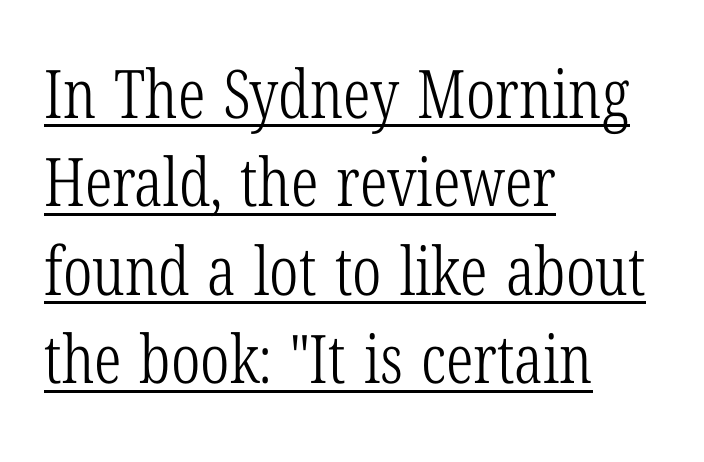
The image shows 67 px light, condensed serif type, upright; set left-aligned, normal line spacing (1.32x), normal letter spacing, underlined; low stroke contrast and a medium x-height.
